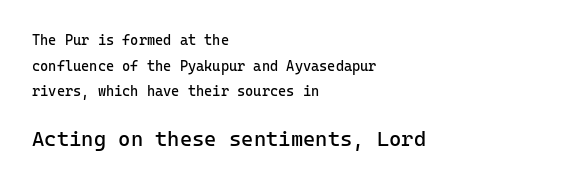
The image shows 21 px text type, upright; set left-aligned, line spacing 1.83x, normal letter spacing, not underlined; the second (bottom) block is 1.5x larger.
